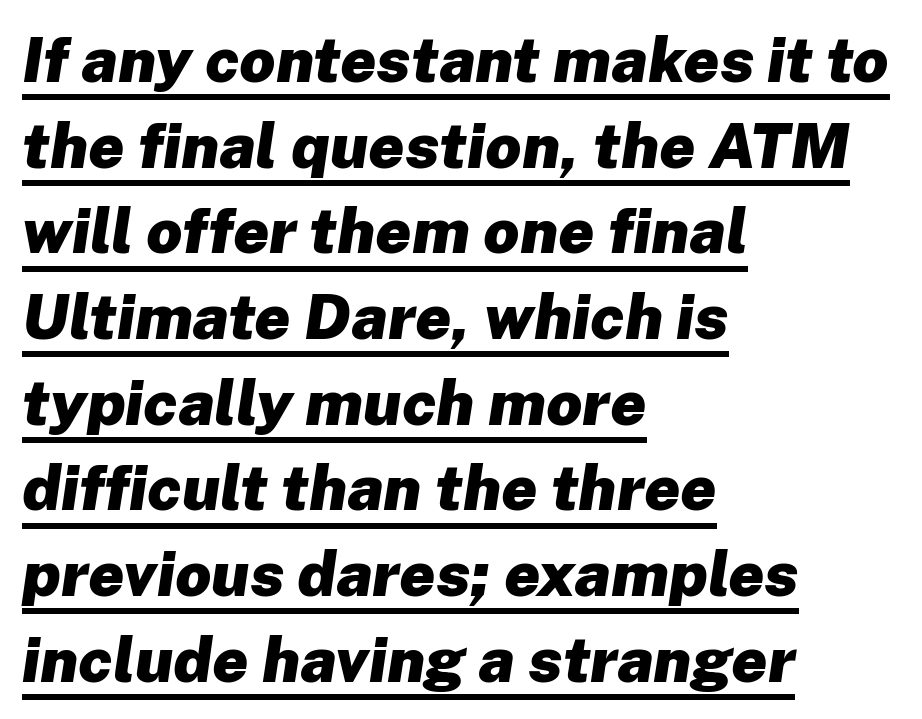
Think of a printed novel: that variable character pitch is what you see here. The face used here appears with an underline applied. Honestly, the letter spacing is just normal — you wouldn't notice it. A typesetter would mark this as italic. Its strokes are broad and dark, the hallmark of bold type.
